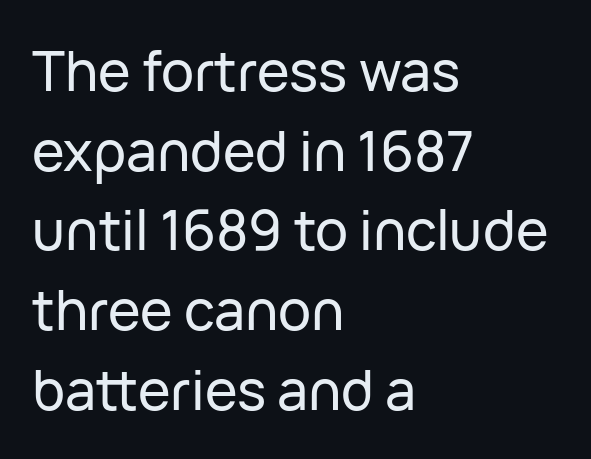
{"serif": "no", "italic": "no", "width": "normal", "stroke_contrast": "low", "x_height": "medium", "monospaced": "no", "underline": "no", "align": "left", "line_spacing": "normal", "line_spacing_ratio": 1.45, "letter_spacing": "normal", "letter_spacing_em": 0.0, "glyph_px": 55}
